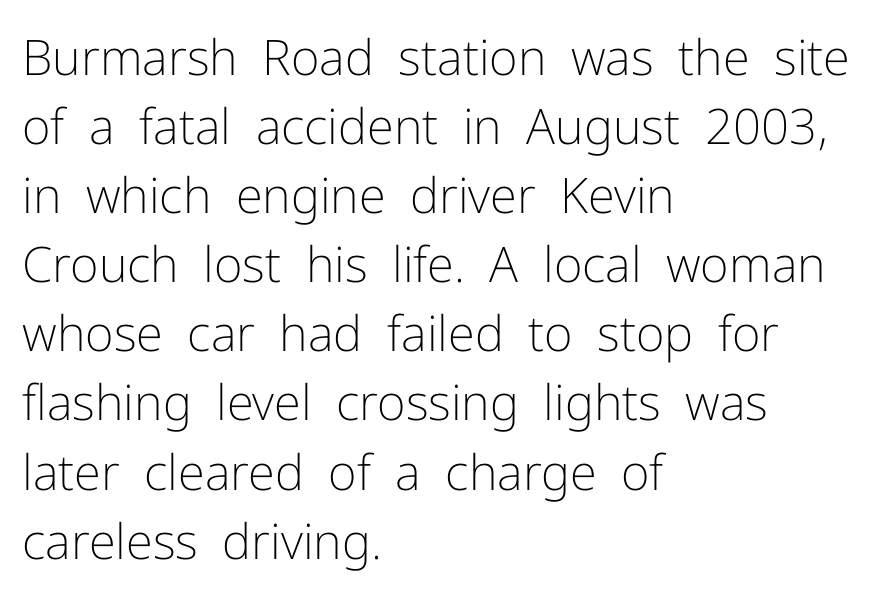
Serif or sans? Sans — the stroke terminals are bare. What's the leading like? Ordinary, nothing unusual. The space beneath each line is pristine and unruled. Stems and bowls with no extra thickness — not bold.
